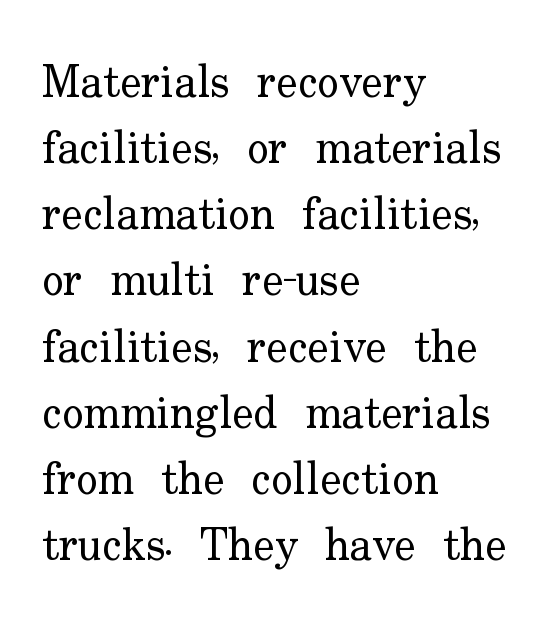
Q: Is the text bold? A: No.
Q: Is the text italic (slanted)? A: No, it is upright.
Q: Is the typeface a serif or a sans-serif typeface? A: Serif.
Q: Is the text underlined? A: No.
Q: How is the paragraph aligned? A: Left-aligned.
Q: Is the spacing between letters normal or unusually wide? A: Normal.
Q: Is the spacing between lines tight, normal or loose? A: Normal.
Q: Width (condensed, normal, or wide)? A: Normal.
Q: Stroke contrast? A: Low.
Q: x-height? A: Small.
Q: Monospaced? A: No.
